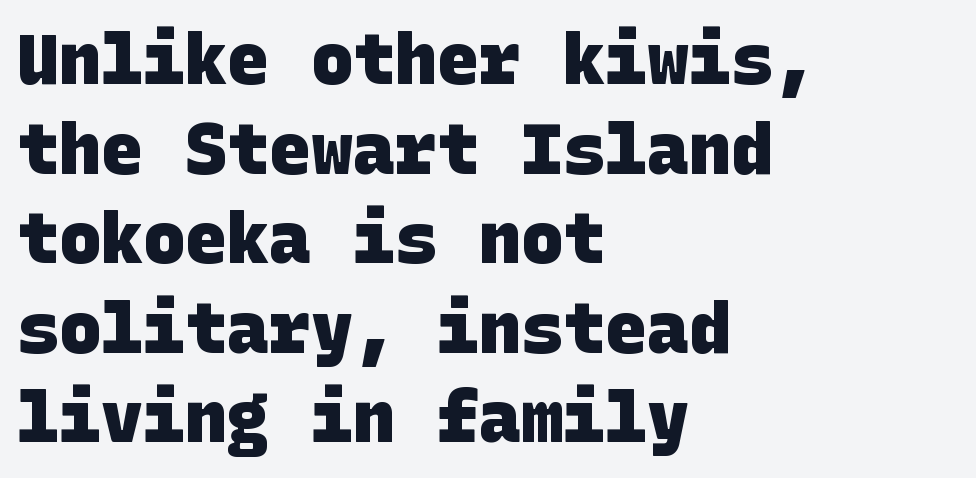
Q: Is the text bold? A: Yes.
Q: Is the typeface a serif or a sans-serif typeface? A: Sans-serif.
Q: Is the text underlined? A: No.
Q: How is the paragraph aligned? A: Left-aligned.
Q: Is the spacing between letters normal or unusually wide? A: Normal.
Q: Is the spacing between lines tight, normal or loose? A: Normal.
Q: Width (condensed, normal, or wide)? A: Normal.
Q: Stroke contrast? A: Low.
Q: x-height? A: Large.
